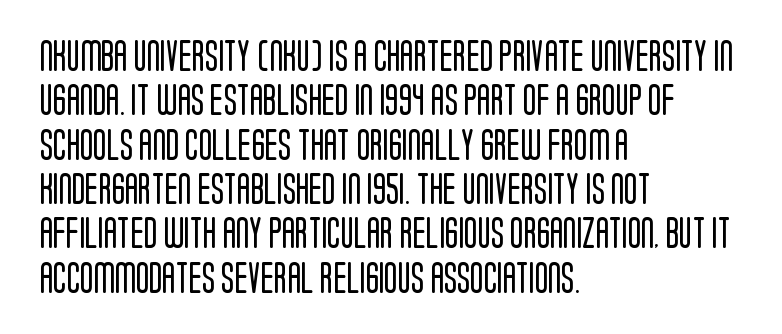
The image shows 31 px regular-weight, condensed sans-serif type, upright; set left-aligned, normal line spacing (1.43x), normal letter spacing, not underlined; low stroke contrast and a large x-height.
